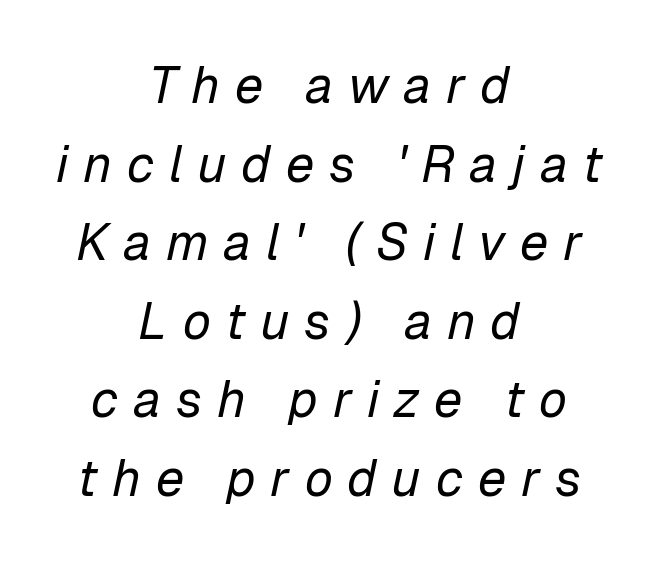
The image shows 51 px regular-weight type, italic (leaning right); set centered, normal line spacing (1.54x), unusually wide letter spacing (+0.29 em), not underlined; low stroke contrast and a medium x-height.
